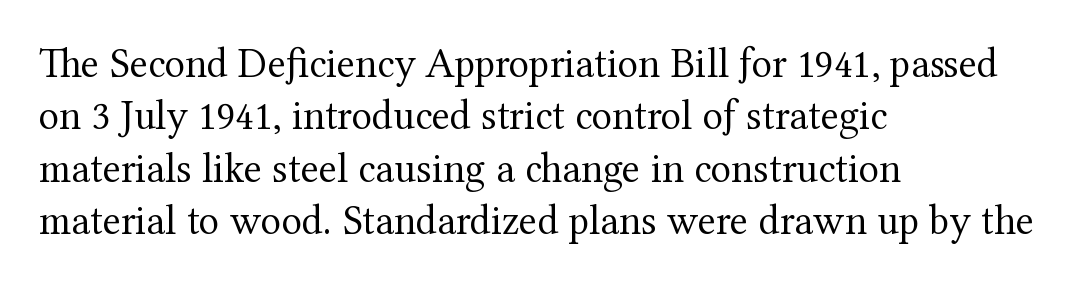
Q: Is the text bold? A: No.
Q: Is the text italic (slanted)? A: No, it is upright.
Q: Is the typeface a serif or a sans-serif typeface? A: Serif.
Q: Is the text underlined? A: No.
Q: How is the paragraph aligned? A: Left-aligned.
Q: Is the spacing between letters normal or unusually wide? A: Normal.
Q: Is the spacing between lines tight, normal or loose? A: Normal.
Q: Width (condensed, normal, or wide)? A: Normal.
Q: Stroke contrast? A: Medium.
Q: x-height? A: Medium.
Q: Monospaced? A: No.
